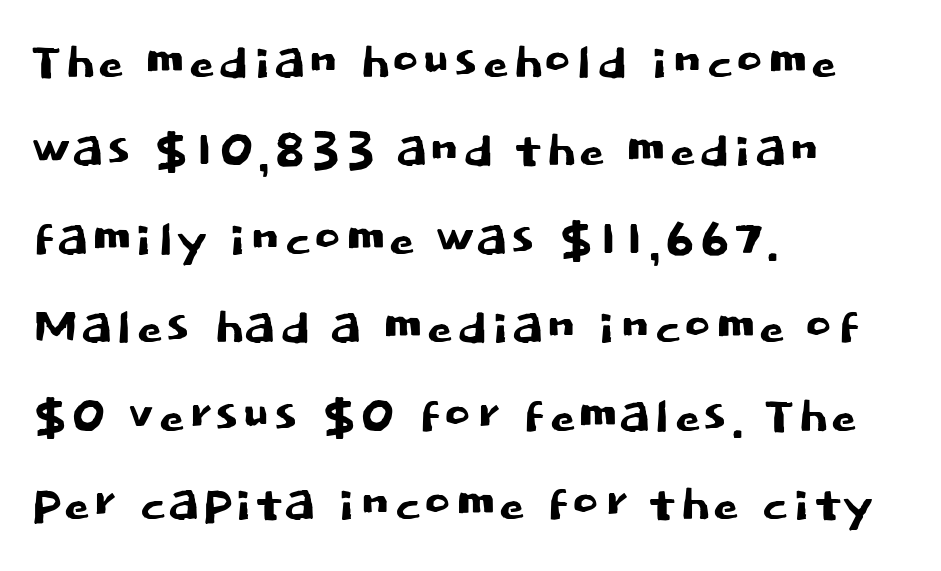
The image shows 67 px sans-serif type, upright; set left-aligned, normal line spacing (1.32x), normal letter spacing, not underlined; low stroke contrast and a large x-height.
